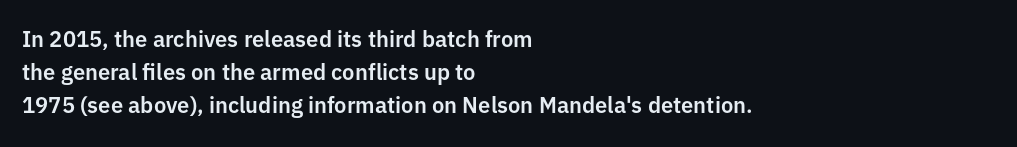
The image shows 22 px text type, upright; set left-aligned, normal line spacing (1.5x), normal letter spacing, not underlined.
